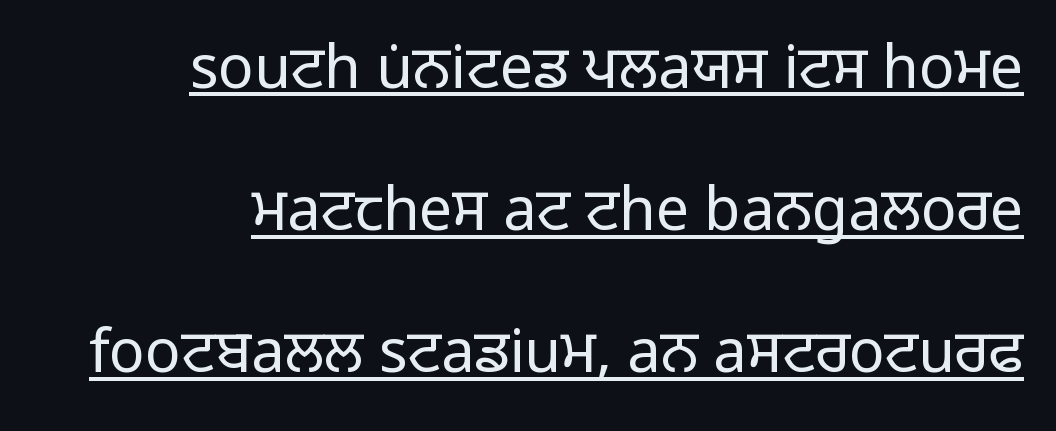
The glyphs are accompanied by a horizontal stroke just below them. Character widths vary here, with narrow letters taking less room than wide ones. The specimen reads as upright at a glance. The rendering uses a large line-height, opening up the rows. In terms of letterspacing, this is plain default setting. The typesetter chose a ragged-left arrangement here.
